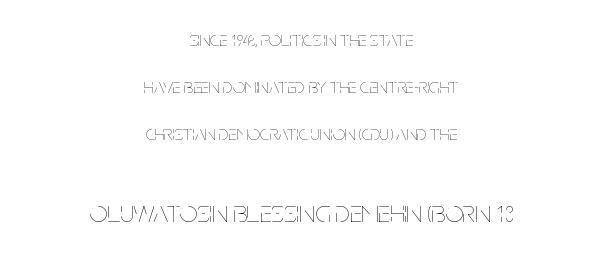
Do the letters lean? They stand straight. Words appear dense and cohesive because spacing is normal. Compare the two chunks: the lower has the greater cap height. You could fit nearly another row in the gap between these rows.
